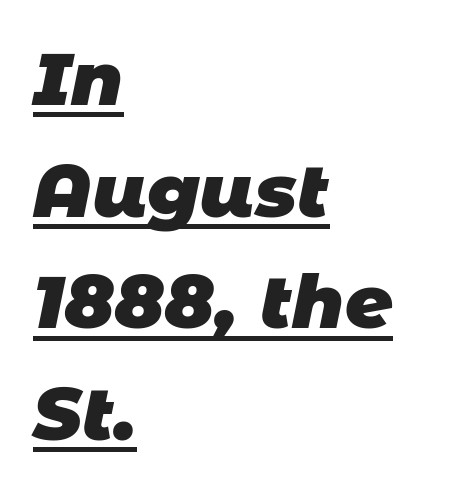
The image shows 74 px heavy sans-serif type; set left-aligned, normal line spacing (1.51x), normal letter spacing, underlined; low stroke contrast and a large x-height.
